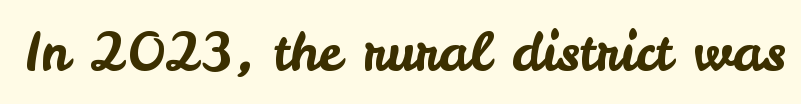
Plain, unruled lines of type. This rendering employs a face without finishing strokes, i.e., a sans-serif. Default kerning and tracking; the words read as compact shapes. Do the characters align in a grid? No, the font is proportional.
